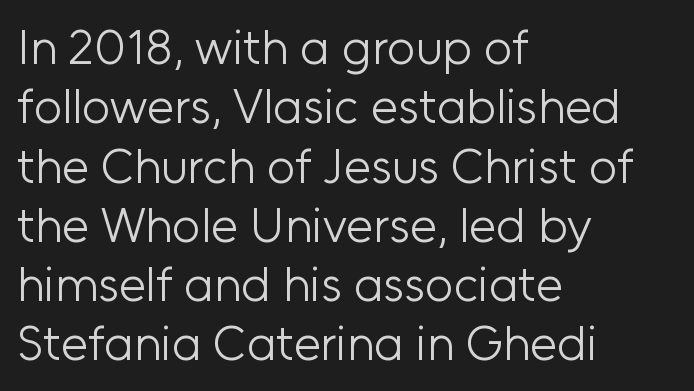
Ordinary non-slanted type is in use. Stroke terminals: plain, sans-serif. All the whitespace from short lines collects on the right. Spacing between characters is what you'd get straight out of the box.
